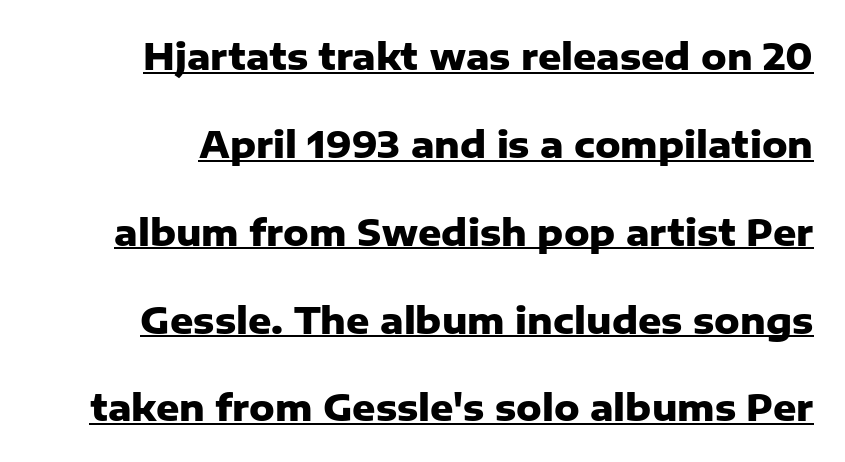
The image shows 36 px heavy sans-serif type, upright; set loose line spacing (2.44x), normal letter spacing, underlined; low stroke contrast and a medium x-height.
